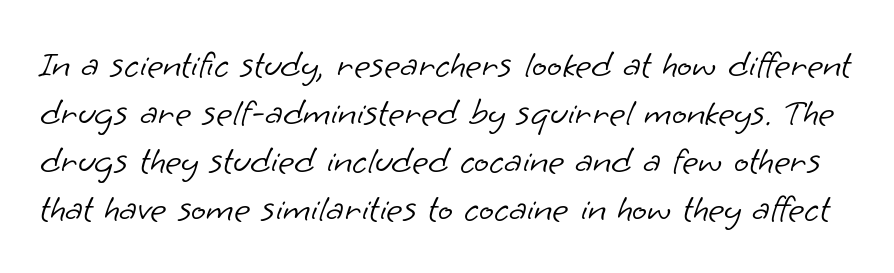
{"serif": "no", "bold": "no", "weight": "light", "width": "normal", "stroke_contrast": "low", "x_height": "small", "monospaced": "no", "underline": "no", "line_spacing_ratio": 1.23, "letter_spacing": "normal", "letter_spacing_em": 0.0, "glyph_px": 39}
